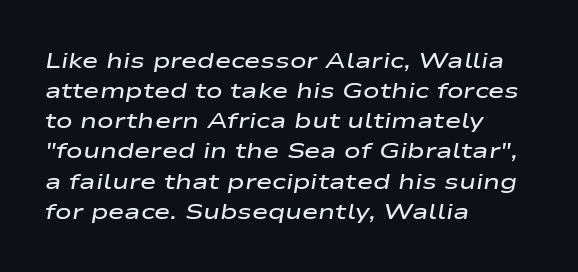
{"italic": "yes", "lean": "right", "slant_degrees": 9, "bold": "semi", "underline": "no", "align": "left", "line_spacing": "normal", "line_spacing_ratio": 1.37, "letter_spacing": "normal", "letter_spacing_em": 0.0, "glyph_px": 22}
